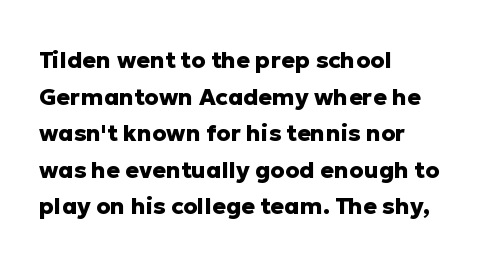
Q: Is the text bold? A: Yes.
Q: Is the text italic (slanted)? A: No, it is upright.
Q: Is the text underlined? A: No.
Q: How is the paragraph aligned? A: Left-aligned.
Q: Is the spacing between letters normal or unusually wide? A: Normal.
Q: Is the spacing between lines tight, normal or loose? A: Normal.
